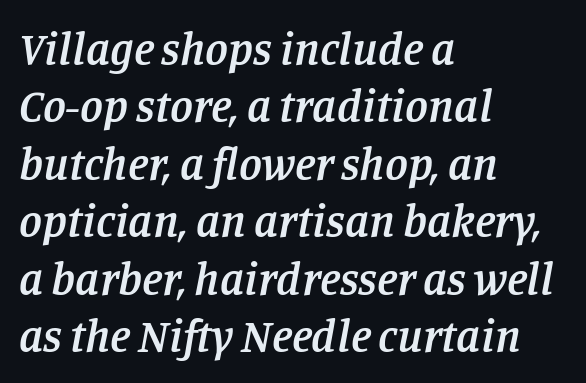
{"serif": "yes", "italic": "yes", "lean": "right", "slant_degrees": 11, "bold": "semi", "weight": "semibold", "width": "normal", "stroke_contrast": "low", "x_height": "large", "monospaced": "no", "underline": "no", "align": "left", "line_spacing": "normal", "line_spacing_ratio": 1.25, "letter_spacing": "normal", "letter_spacing_em": 0.0, "glyph_px": 46}
